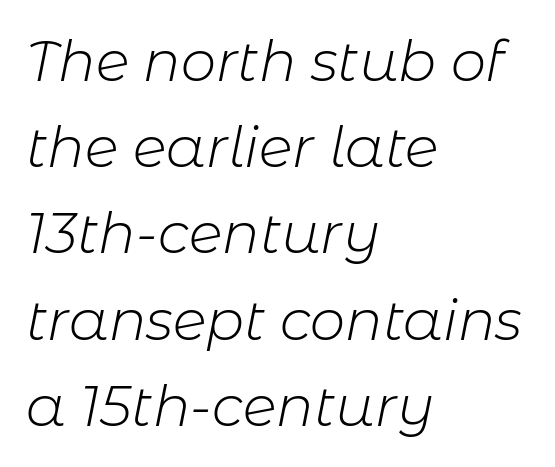
Whoever set this chose a conventional vertical rhythm. The area under the type is left untouched. Spacing verdict: proportional, widths tailored to each character. The rendering keeps characters at their native spacing. On a weight scale, this lands at 450 or below. Line beginnings align vertically; line endings do not.
